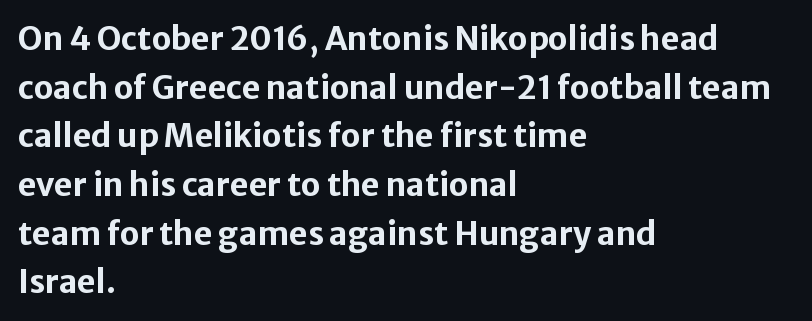
The image shows 32 px bold sans-serif type, upright; set left-aligned, normal line spacing (1.52x), normal letter spacing, not underlined; low stroke contrast and a medium x-height.
